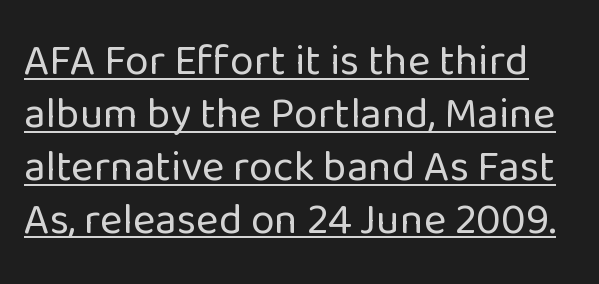
{"serif": "no", "italic": "no", "bold": "no", "weight": "regular", "width": "normal", "stroke_contrast": "low", "x_height": "medium", "monospaced": "no", "underline": "yes", "line_spacing_ratio": 1.23, "letter_spacing": "normal", "letter_spacing_em": 0.0, "glyph_px": 43}
